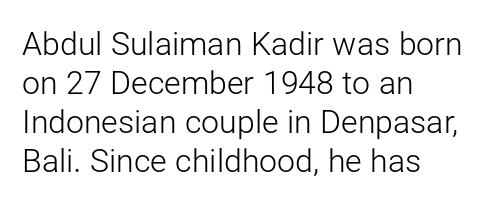
{"serif": "no", "italic": "no", "bold": "no", "weight": "light", "width": "normal", "stroke_contrast": "low", "x_height": "medium", "monospaced": "no", "underline": "no", "align": "left", "line_spacing_ratio": 1.22, "letter_spacing": "normal", "letter_spacing_em": 0.0, "glyph_px": 32}
